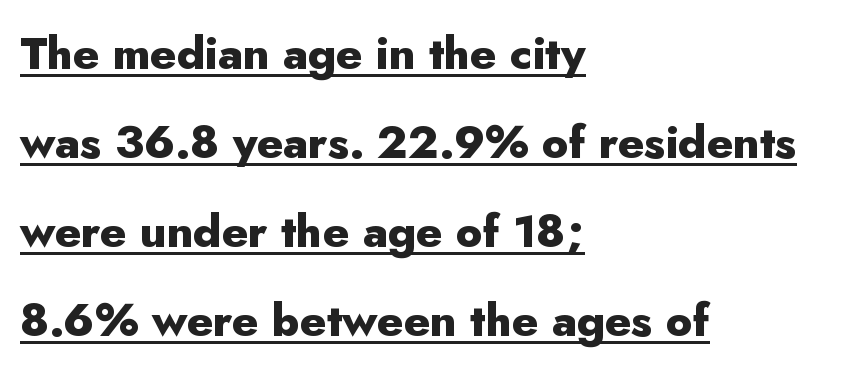
Q: Is the text bold? A: Yes.
Q: Is the text italic (slanted)? A: No, it is upright.
Q: Is the typeface a serif or a sans-serif typeface? A: Sans-serif.
Q: Is the text underlined? A: Yes.
Q: How is the paragraph aligned? A: Left-aligned.
Q: Is the spacing between letters normal or unusually wide? A: Normal.
Q: Is the spacing between lines tight, normal or loose? A: Loose.
Q: Width (condensed, normal, or wide)? A: Normal.
Q: Stroke contrast? A: Low.
Q: x-height? A: Small.
Q: Monospaced? A: No.
